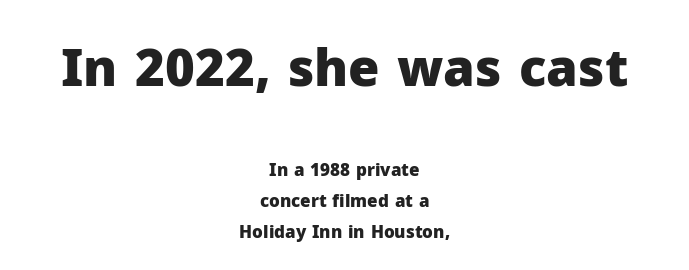
Q: Is the text bold? A: Yes.
Q: Is the text italic (slanted)? A: No, it is upright.
Q: Is the typeface a serif or a sans-serif typeface? A: Sans-serif.
Q: Is the text underlined? A: No.
Q: How is the paragraph aligned? A: Centered.
Q: Is the spacing between letters normal or unusually wide? A: Normal.
Q: Which block of text is set in a larger size, the first (top) or the second (bottom)? A: The first (top) one.
Q: Width (condensed, normal, or wide)? A: Normal.
Q: Stroke contrast? A: Low.
Q: x-height? A: Medium.
Q: Monospaced? A: No.
